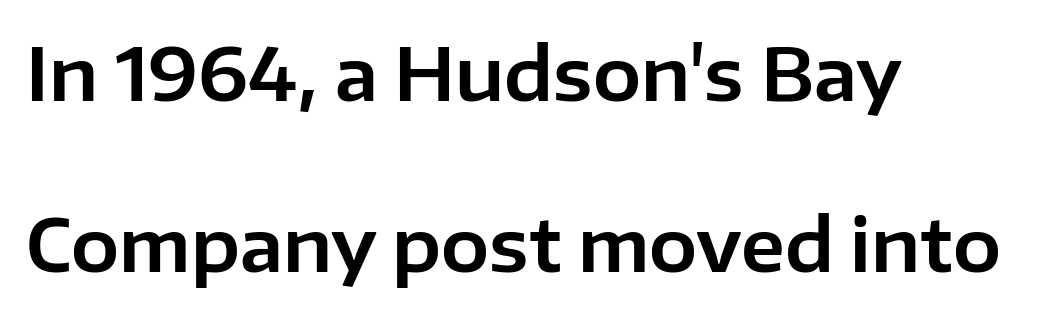
Q: Is the text italic (slanted)? A: No, it is upright.
Q: Is the typeface a serif or a sans-serif typeface? A: Sans-serif.
Q: Is the text underlined? A: No.
Q: How is the paragraph aligned? A: Left-aligned.
Q: Is the spacing between letters normal or unusually wide? A: Normal.
Q: Is the spacing between lines tight, normal or loose? A: Loose.
Q: Width (condensed, normal, or wide)? A: Normal.
Q: Stroke contrast? A: Low.
Q: x-height? A: Medium.
Q: Monospaced? A: No.
